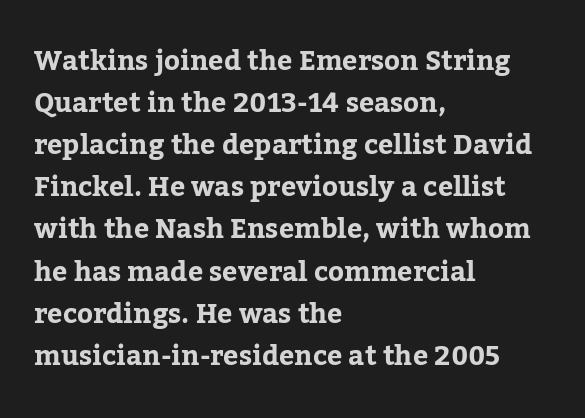
{"italic": "no", "bold": "yes", "underline": "no", "align": "left", "line_spacing": "normal", "line_spacing_ratio": 1.56, "letter_spacing": "normal", "letter_spacing_em": 0.0, "glyph_px": 27}
